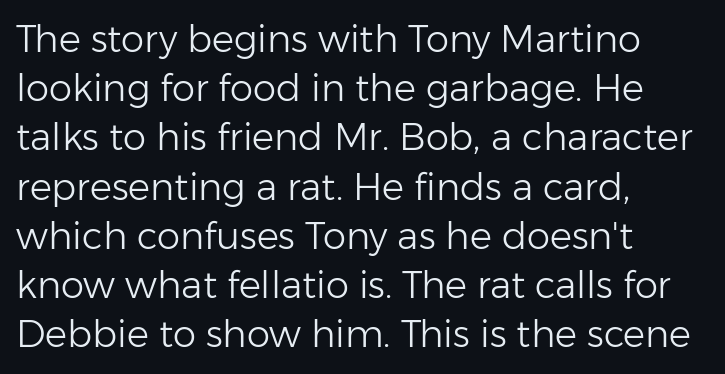
The image shows 37 px light sans-serif type, upright; set left-aligned, normal line spacing (1.33x), normal letter spacing, not underlined; low stroke contrast and a medium x-height.
